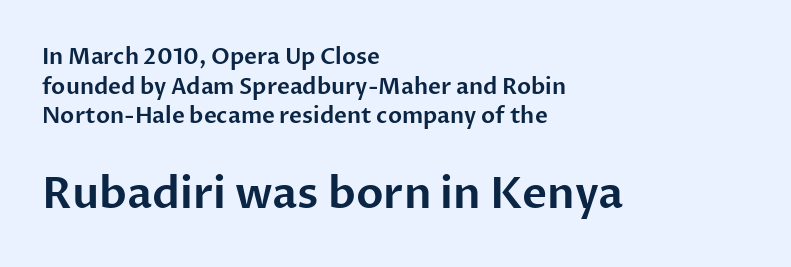
The image shows 43 px sans-serif type, upright; set left-aligned, normal line spacing (1.35x), normal letter spacing, not underlined; the second (bottom) block is 1.95x larger; low stroke contrast and a medium x-height.
